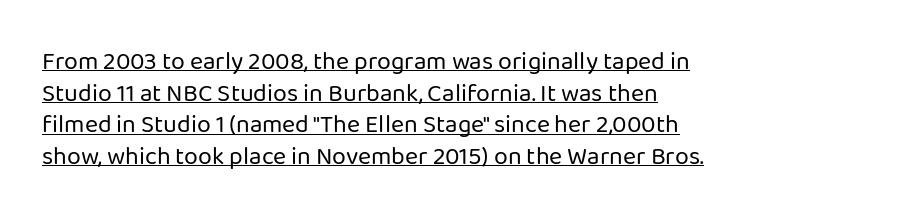
The image shows 25 px text type, upright; set left-aligned, normal line spacing (1.27x), normal letter spacing, underlined.
